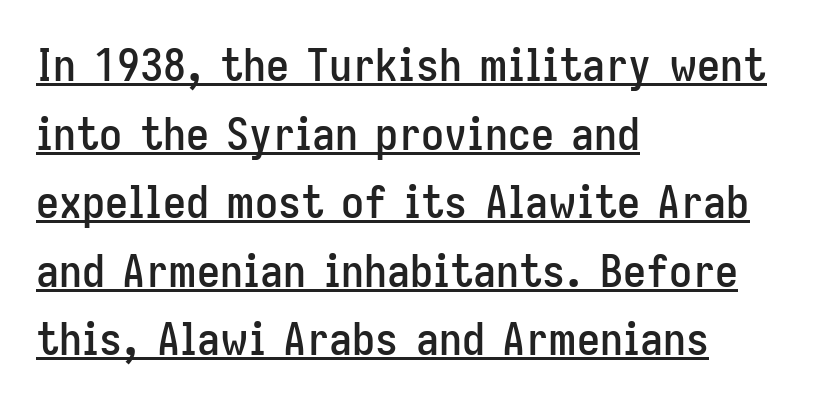
Q: Is the text italic (slanted)? A: No, it is upright.
Q: Is the typeface a serif or a sans-serif typeface? A: Sans-serif.
Q: Is the text underlined? A: Yes.
Q: How is the paragraph aligned? A: Left-aligned.
Q: Is the spacing between letters normal or unusually wide? A: Normal.
Q: Is the spacing between lines tight, normal or loose? A: Normal.
Q: Width (condensed, normal, or wide)? A: Condensed.
Q: Stroke contrast? A: Low.
Q: x-height? A: Medium.
Q: Monospaced? A: No.
